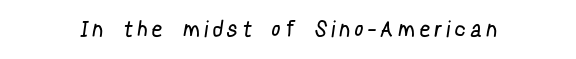
Vertical stems look standard width or narrower in stroke. Each row of text sits above clean, open space. Compared with typical body copy, the letter spacing here is much looser.
